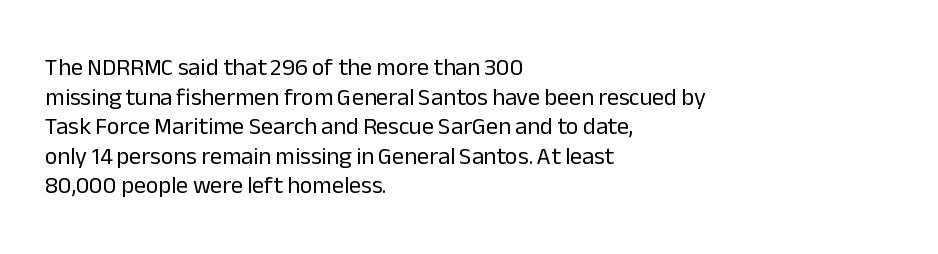
Words appear dense and cohesive because spacing is normal. Stem width sits at or under what a default text font uses. Honestly, there is no underline to notice here at all. The lettering stays uniformly vertical, giving the passage a roman look.
